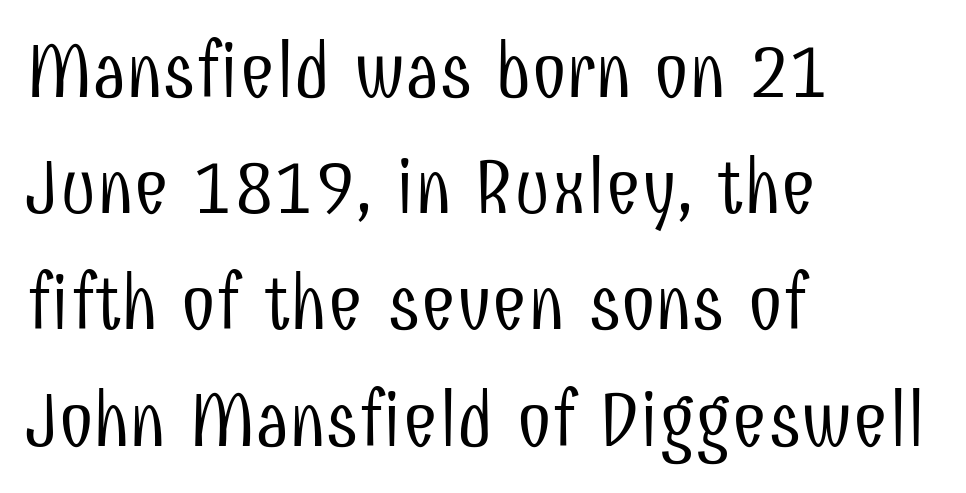
{"serif": "no", "italic": "no", "bold": "no", "weight": "light", "width": "condensed", "stroke_contrast": "low", "x_height": "medium", "monospaced": "no", "underline": "no", "align": "left", "line_spacing": "normal", "line_spacing_ratio": 1.49, "letter_spacing": "normal", "letter_spacing_em": 0.0, "glyph_px": 78}
